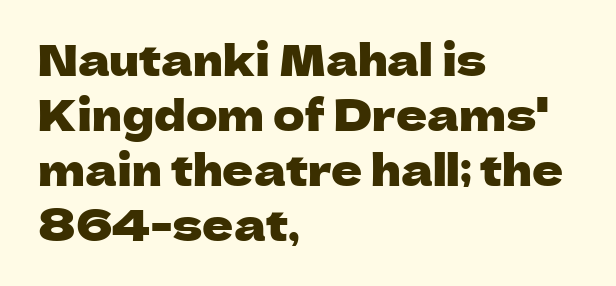
Posture: upright roman. Leftover space on each line is placed entirely after the last word. The rendering uses natural spacing where letterforms have individual widths. No extra tracking has been applied to these lines.
